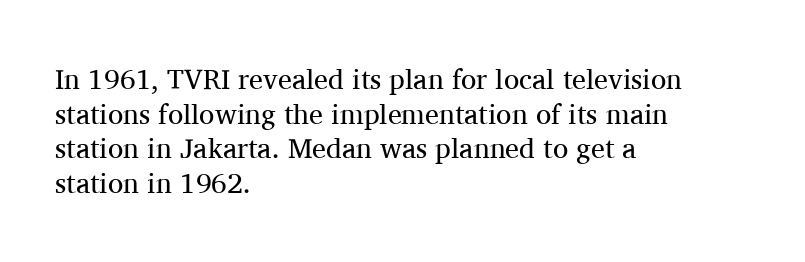
{"serif": "yes", "italic": "no", "bold": "no", "weight": "regular", "width": "normal", "stroke_contrast": "medium", "x_height": "medium", "monospaced": "no", "underline": "no", "align": "left", "line_spacing_ratio": 1.24, "letter_spacing": "normal", "letter_spacing_em": 0.0, "glyph_px": 28}
